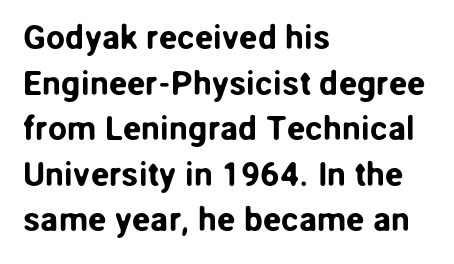
The image shows 34 px sans-serif type, upright; set left-aligned, normal line spacing (1.34x), normal letter spacing, not underlined; low stroke contrast and a medium x-height.
